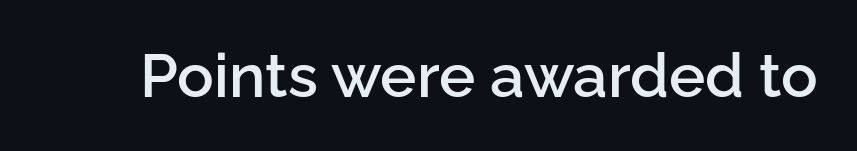
{"serif": "no", "italic": "no", "bold": "semi", "weight": "semibold", "width": "normal", "stroke_contrast": "low", "x_height": "medium", "monospaced": "no", "underline": "no", "letter_spacing": "normal", "letter_spacing_em": 0.0, "glyph_px": 61}
